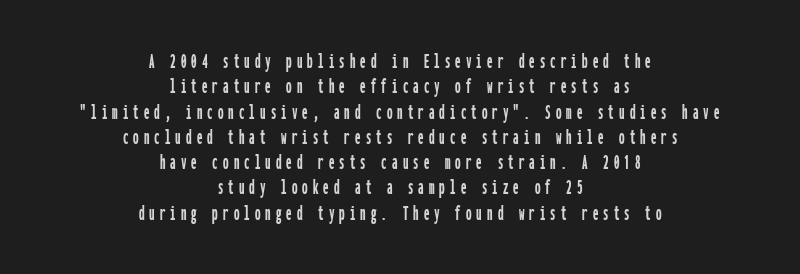
Q: Is the text italic (slanted)? A: No, it is upright.
Q: Is the text underlined? A: No.
Q: How is the paragraph aligned? A: Centered.
Q: Is the spacing between letters normal or unusually wide? A: Unusually wide.
Q: Is the spacing between lines tight, normal or loose? A: Tight.
